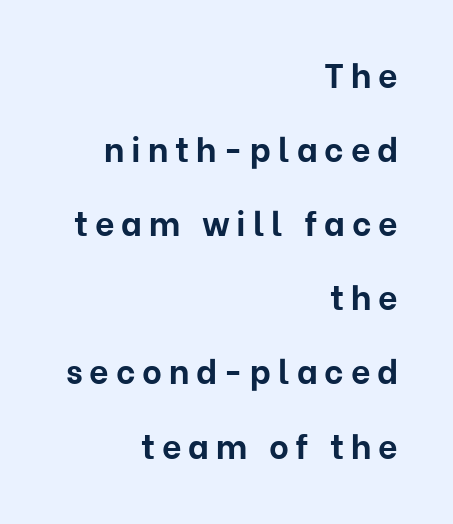
{"serif": "no", "italic": "no", "bold": "yes", "weight": "bold", "width": "normal", "stroke_contrast": "low", "x_height": "medium", "monospaced": "no", "underline": "no", "align": "right", "line_spacing": "loose", "line_spacing_ratio": 2.18, "letter_spacing": "wide", "letter_spacing_em": 0.2, "glyph_px": 34}
